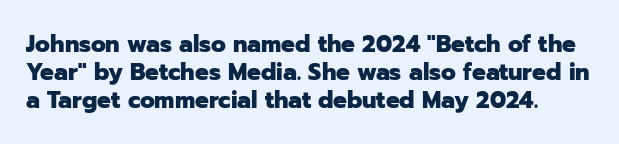
{"italic": "no", "bold": "yes", "underline": "no", "line_spacing_ratio": 1.21, "letter_spacing": "normal", "letter_spacing_em": 0.0, "glyph_px": 23}
